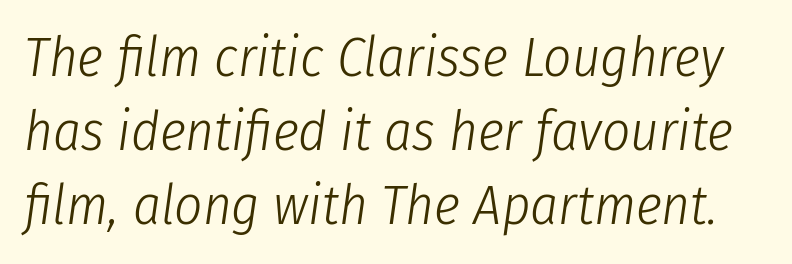
The image shows 55 px light, condensed type, italic (leaning right); set normal line spacing (1.35x), normal letter spacing, not underlined; low stroke contrast and a medium x-height.
